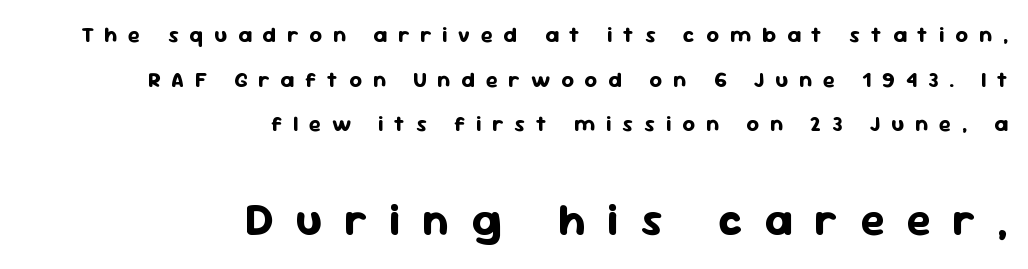
What weight is shown? A full bold with thick strokes. Each new line begins a long way beneath the previous one. Tracking here is generous; glyphs stand well apart from one another. Serif or sans? Sans — the stroke terminals are bare. The rendering uses natural spacing where letterforms have individual widths.
